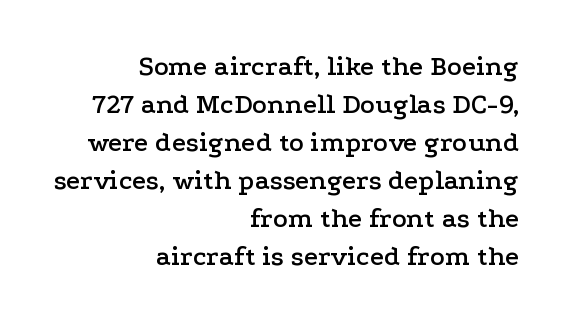
The typesetter chose a ragged-left arrangement here. Evenly set lines give the paragraph a standard silhouette. I'd call this a serif setting — the letters wear small feet. The type is set solid horizontally, with unmodified tracking.
